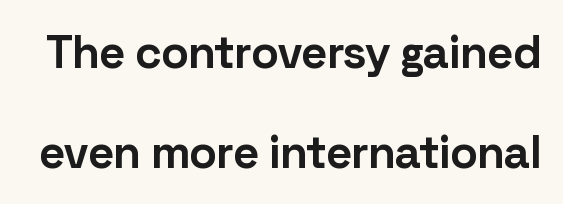
The image shows 46 px bold sans-serif type, upright; set loose line spacing (2.17x), normal letter spacing, not underlined; low stroke contrast and a medium x-height.
